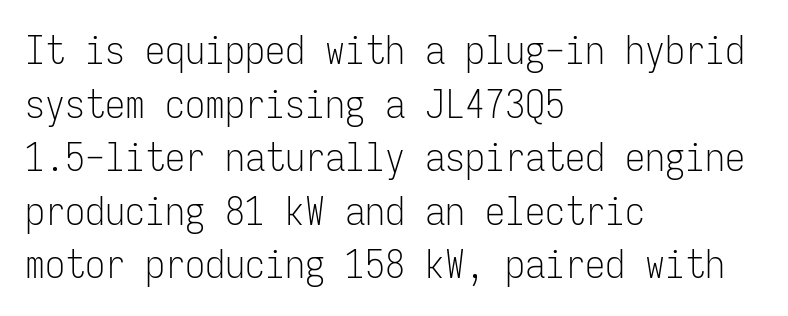
Letter spacing: default. Evenly set lines give the paragraph a standard silhouette. The rendering uses typewriter-style spacing with identical character cells. Compared with a centered layout, this one pins lines to the left instead. Notice how the stems are strictly vertical — no italics here. A clean baseline with only descenders dipping below it.
